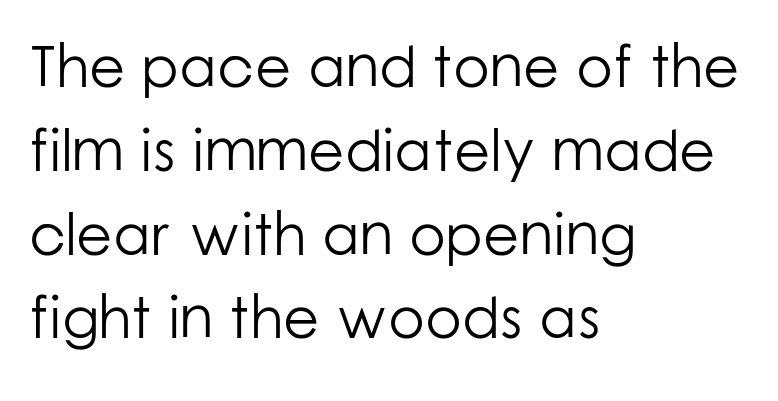
{"serif": "no", "italic": "no", "bold": "no", "weight": "light", "width": "normal", "stroke_contrast": "low", "x_height": "medium", "monospaced": "no", "underline": "no", "align": "left", "line_spacing": "normal", "line_spacing_ratio": 1.42, "letter_spacing": "normal", "letter_spacing_em": 0.0, "glyph_px": 59}
